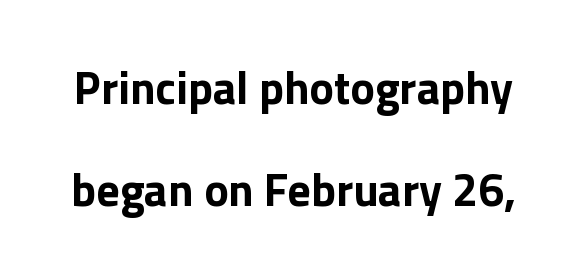
The image shows 46 px bold sans-serif type, upright; set loose line spacing (2.21x), normal letter spacing, not underlined; a medium x-height.
